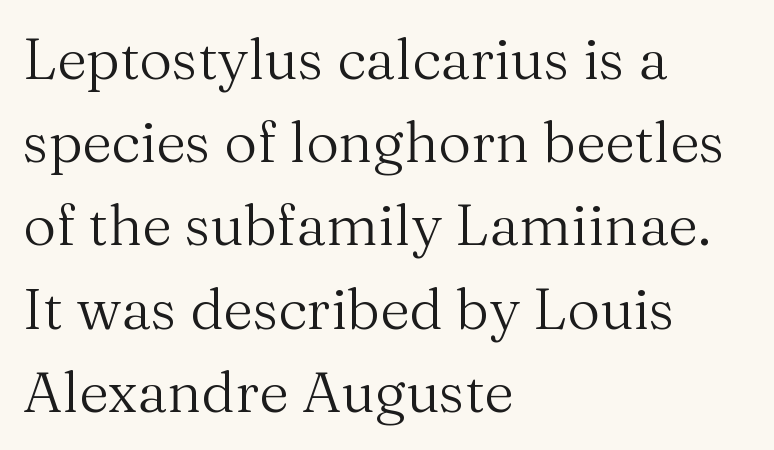
The image shows 57 px regular-weight serif type, upright; set left-aligned, normal line spacing (1.46x), normal letter spacing, not underlined; medium stroke contrast and a medium x-height.
